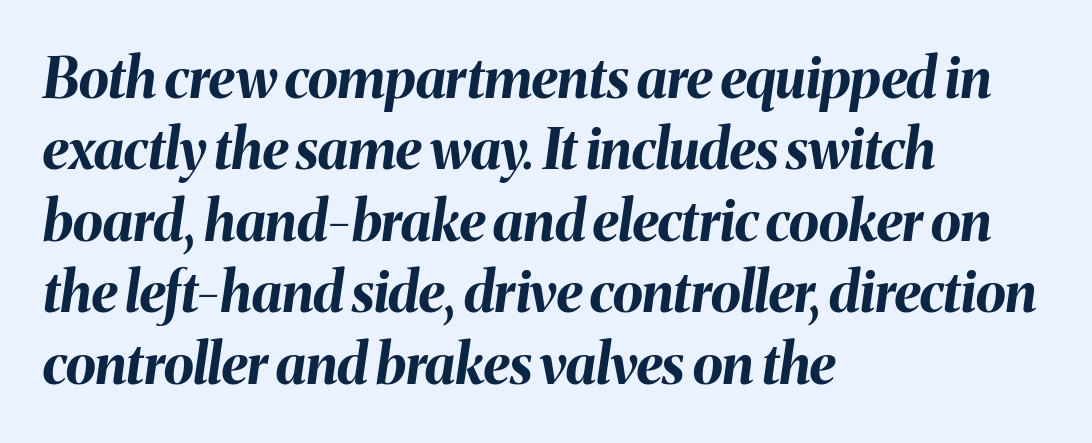
The leading is moderate, giving the passage an even texture. Decoration check: the copy has no underline. Tall strokes in this sample are angled rather than plumb. Think of a printed novel: that variable character pitch is what you see here. Notice how thick the strokes are: this is what a full bold looks like.
